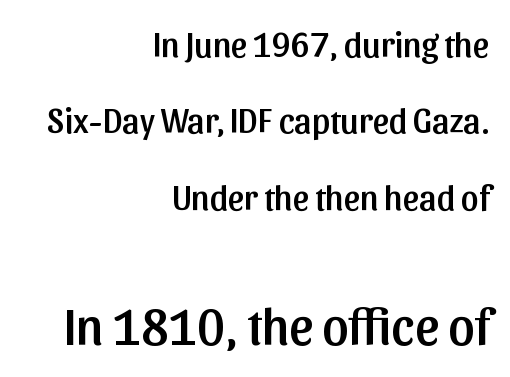
The designer went with a sans here, leaving each stem footless. Caption: multi-line text, flush right, ragged left. Posture: vertical. Tracking here is standard; glyphs follow each other at the usual distance. You could not count columns in this text — the font is proportionally spaced. Notice the wide empty band between every row — that's loose leading.
